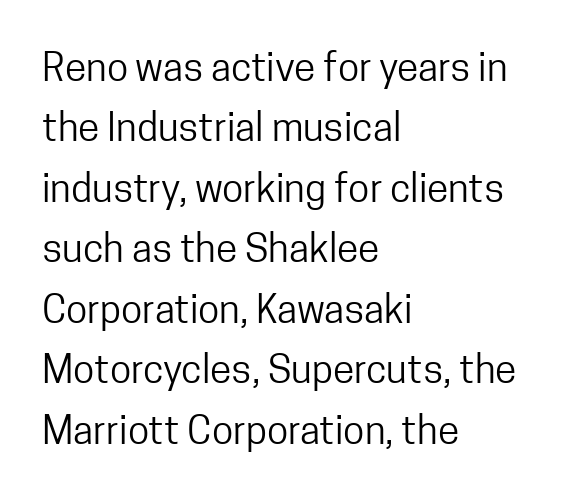
Q: Is the text bold? A: No.
Q: Is the text italic (slanted)? A: No, it is upright.
Q: Is the typeface a serif or a sans-serif typeface? A: Sans-serif.
Q: Is the text underlined? A: No.
Q: How is the paragraph aligned? A: Left-aligned.
Q: Is the spacing between letters normal or unusually wide? A: Normal.
Q: Is the spacing between lines tight, normal or loose? A: Normal.
Q: Width (condensed, normal, or wide)? A: Condensed.
Q: Stroke contrast? A: Low.
Q: x-height? A: Medium.
Q: Monospaced? A: No.
